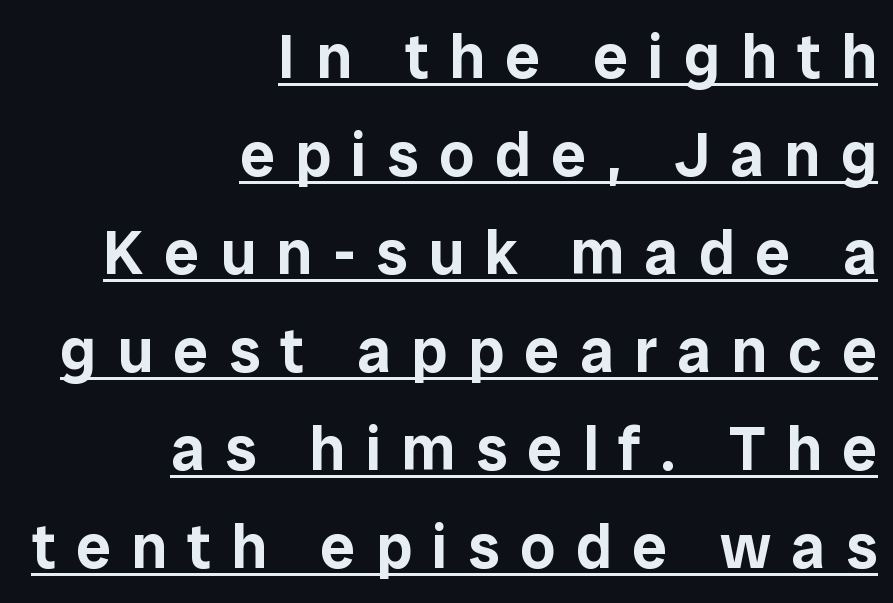
The horizontal fit of the characters is loose and conspicuously gappy. The designer left line spacing at the default. The paragraph has a hard right edge and a soft left edge. Serifs: no, the terminals of the letterforms are clean. Looks like regular typesetting: each glyph gets only the width it needs.
